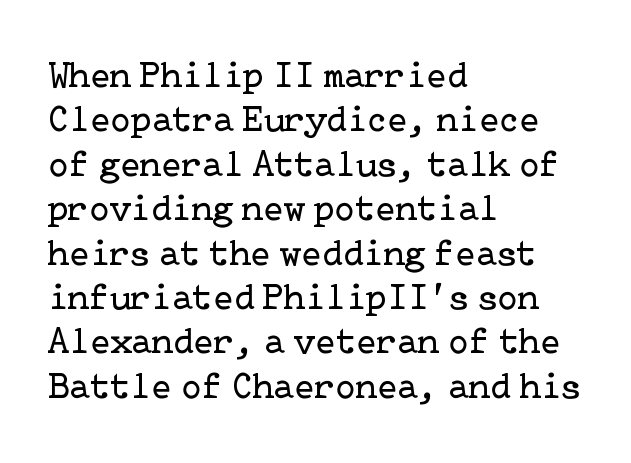
The image shows 37 px regular-weight serif type, upright; set left-aligned, line spacing 1.2x, normal letter spacing, not underlined; low stroke contrast and a medium x-height.
